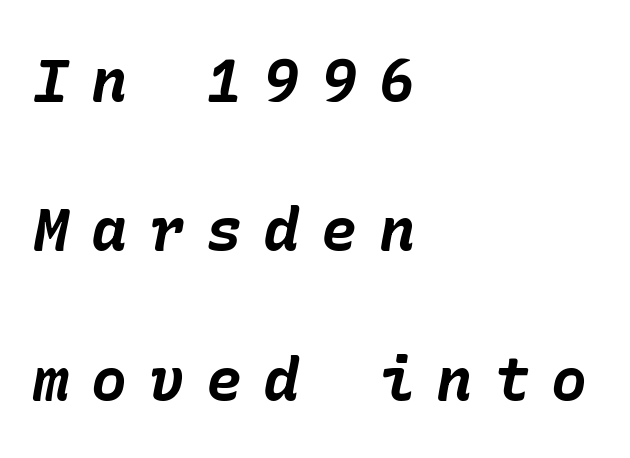
{"italic": "yes", "lean": "right", "slant_degrees": 10, "bold": "yes", "weight": "bold", "width": "normal", "stroke_contrast": "low", "x_height": "medium", "underline": "no", "align": "left", "line_spacing": "loose", "line_spacing_ratio": 2.49, "letter_spacing": "wide", "letter_spacing_em": 0.36, "glyph_px": 60}
